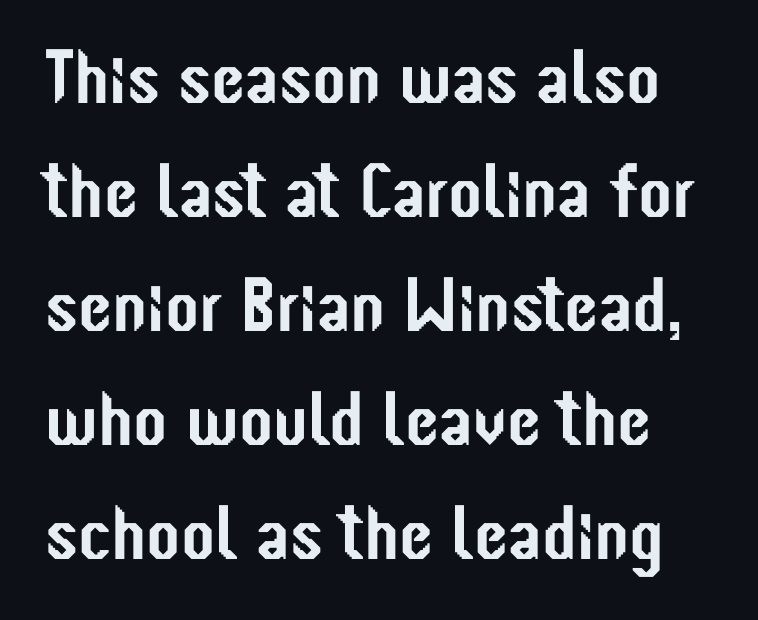
{"serif": "no", "italic": "no", "width": "condensed", "stroke_contrast": "low", "x_height": "medium", "monospaced": "no", "underline": "no", "line_spacing": "normal", "line_spacing_ratio": 1.48, "letter_spacing": "normal", "letter_spacing_em": 0.0, "glyph_px": 77}
